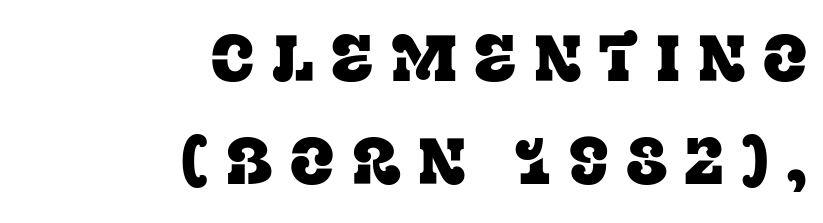
Q: Is the text italic (slanted)? A: No, it is upright.
Q: Is the typeface a serif or a sans-serif typeface? A: Serif.
Q: Is the text underlined? A: No.
Q: How is the paragraph aligned? A: Right-aligned.
Q: Is the spacing between letters normal or unusually wide? A: Unusually wide.
Q: Is the spacing between lines tight, normal or loose? A: Normal.
Q: Width (condensed, normal, or wide)? A: Normal.
Q: Stroke contrast? A: Low.
Q: x-height? A: Large.
Q: Monospaced? A: No.
